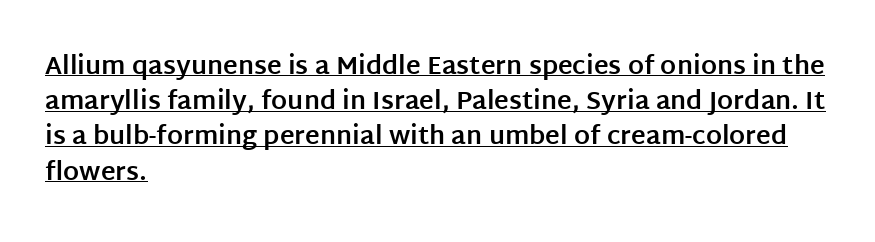
In CSS terms this would be text-align: left. Typographic density is high because the face is bold. The specimen includes a rule beneath the text block's lines. The rendering keeps characters at their native spacing. Posture: vertical.
